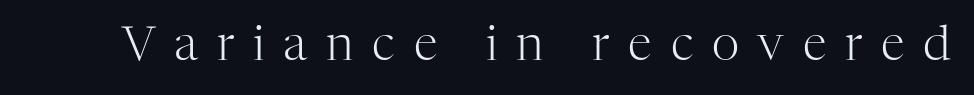
The image shows 48 px light serif type, upright; set unusually wide letter spacing (+0.39 em), not underlined; high stroke contrast and a medium x-height.
